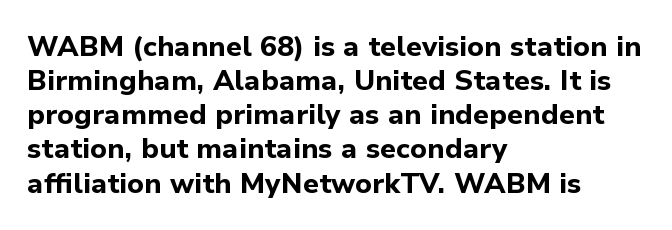
The specimen omits any rule beneath the text block's lines. This rendering employs a face without finishing strokes, i.e., a sans-serif. Posture: vertical. This is heavy type, rendered in bold. The letters sit at their default tracking, neither squeezed nor spread.
